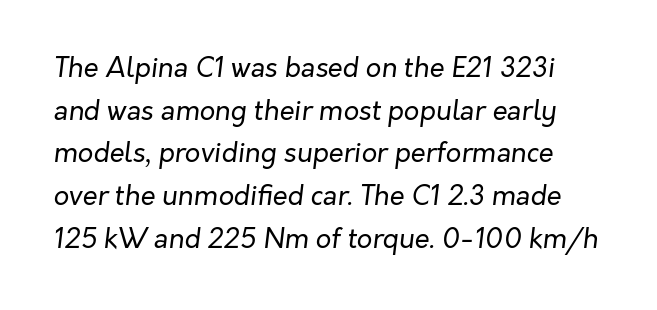
The image shows 27 px text type, italic (leaning right); set normal line spacing (1.58x), normal letter spacing, not underlined.
